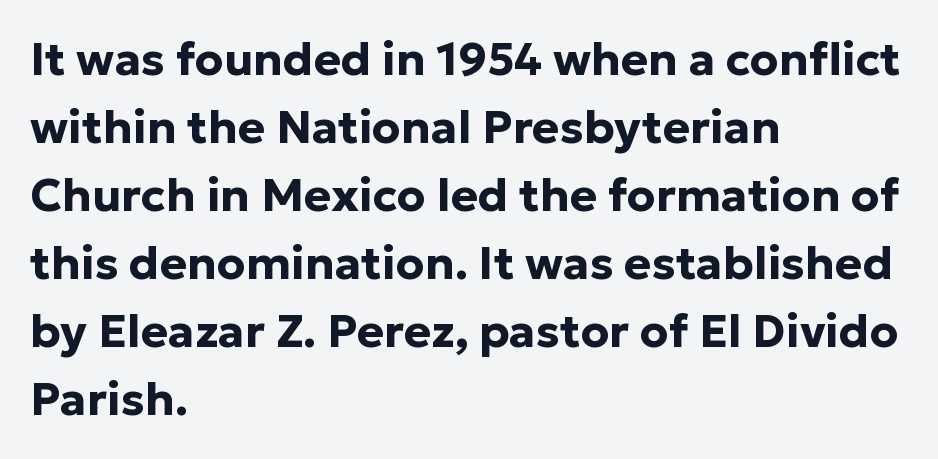
The image shows 46 px bold sans-serif type, upright; set left-aligned, normal line spacing (1.48x), normal letter spacing, not underlined; low stroke contrast and a medium x-height.
